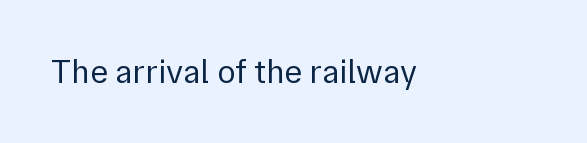
The image shows 34 px regular-weight sans-serif type, upright; set normal letter spacing, not underlined; a medium x-height.
